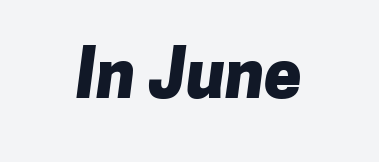
Q: Is the text bold? A: Yes.
Q: Is the typeface a serif or a sans-serif typeface? A: Sans-serif.
Q: Is the text underlined? A: No.
Q: Is the spacing between letters normal or unusually wide? A: Normal.
Q: Width (condensed, normal, or wide)? A: Normal.
Q: Stroke contrast? A: Low.
Q: x-height? A: Medium.
Q: Monospaced? A: No.
